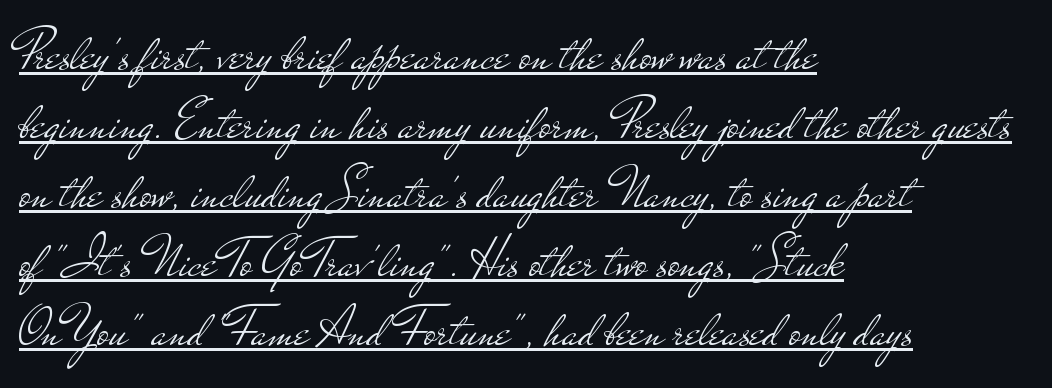
{"serif": "no", "bold": "no", "weight": "light", "width": "wide", "stroke_contrast": "low", "x_height": "small", "monospaced": "no", "underline": "yes", "align": "left", "line_spacing_ratio": 1.23, "letter_spacing": "normal", "letter_spacing_em": 0.0, "glyph_px": 56}
